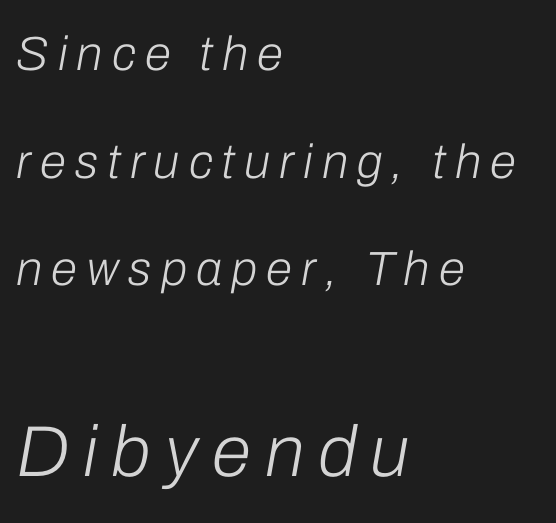
Posture: slanted. Descender tails drop into unmarked territory. Each line starts at the same left margin while the right side varies. Top chunk: small. Bottom chunk: large.
